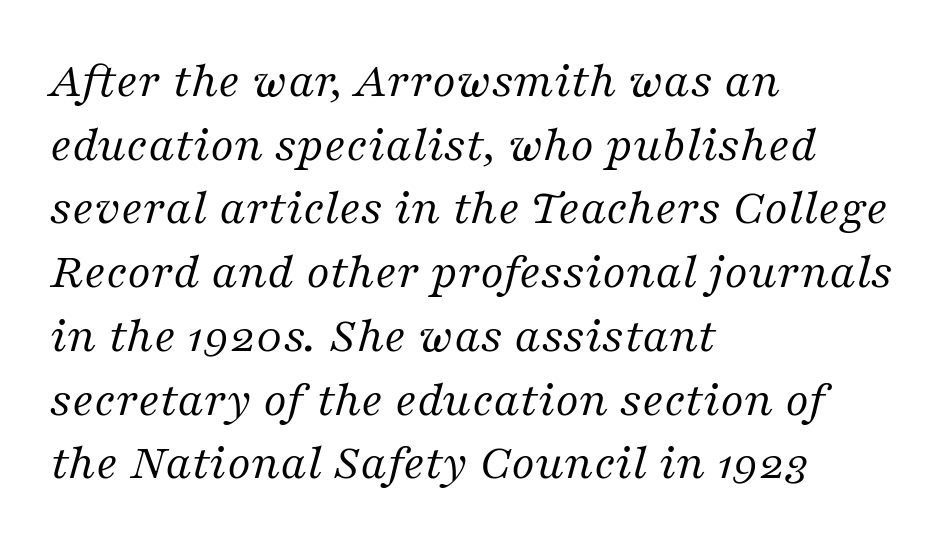
Q: Is the text bold? A: No.
Q: Is the text italic (slanted)? A: Yes, it leans right by about 16 degrees.
Q: Is the typeface a serif or a sans-serif typeface? A: Serif.
Q: Is the text underlined? A: No.
Q: How is the paragraph aligned? A: Left-aligned.
Q: Is the spacing between letters normal or unusually wide? A: Normal.
Q: Is the spacing between lines tight, normal or loose? A: Normal.
Q: Width (condensed, normal, or wide)? A: Normal.
Q: Stroke contrast? A: Medium.
Q: x-height? A: Medium.
Q: Monospaced? A: No.
